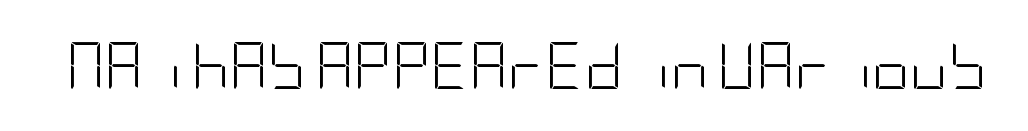
Compared with a typical body face, this is equally light or lighter still. Here the glyphs are tracked normally, forming tight word shapes. The words here are not underlined. Each letter's strokes conclude bluntly, with no projecting serifs. Nope, not italic — everything's standing straight.
